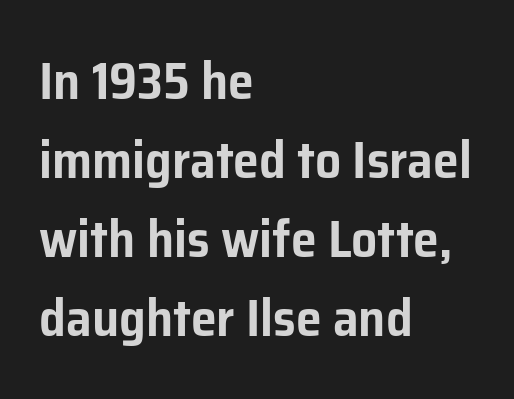
{"serif": "no", "italic": "no", "width": "normal", "stroke_contrast": "low", "x_height": "medium", "monospaced": "no", "underline": "no", "align": "left", "line_spacing": "normal", "line_spacing_ratio": 1.52, "letter_spacing": "normal", "letter_spacing_em": 0.0, "glyph_px": 52}
